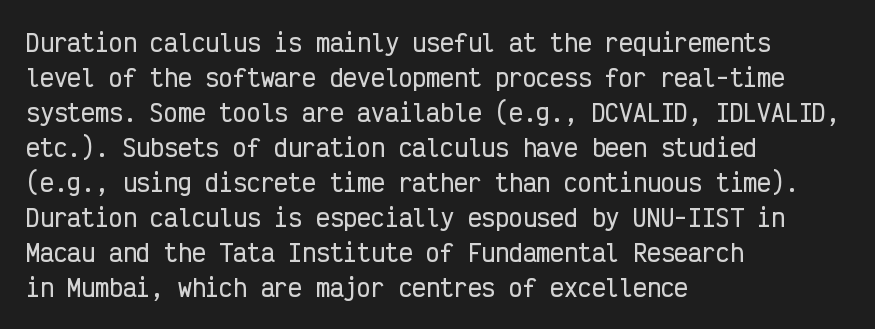
Q: Is the text italic (slanted)? A: No, it is upright.
Q: Is the text underlined? A: No.
Q: How is the paragraph aligned? A: Left-aligned.
Q: Is the spacing between letters normal or unusually wide? A: Normal.
Q: Is the spacing between lines tight, normal or loose? A: Normal.
